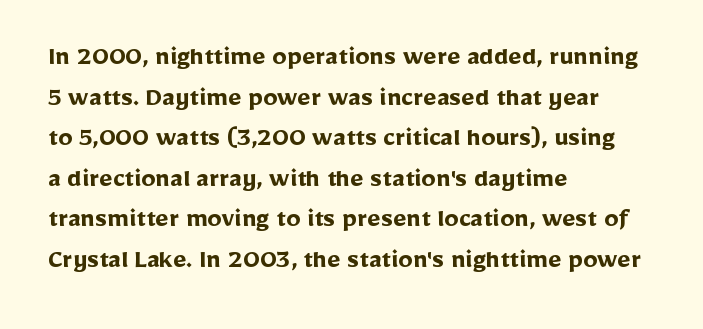
{"serif": "no", "italic": "no", "bold": "yes", "weight": "semibold", "width": "normal", "stroke_contrast": "low", "x_height": "medium", "monospaced": "no", "underline": "no", "align": "left", "line_spacing": "normal", "line_spacing_ratio": 1.4, "letter_spacing": "normal", "letter_spacing_em": 0.0, "glyph_px": 29}
